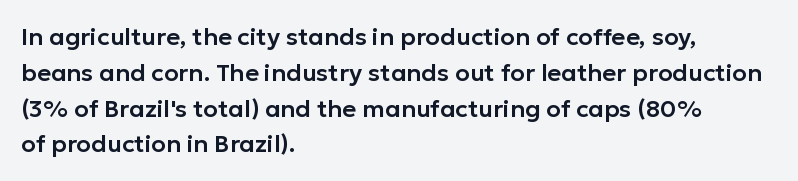
Summary of vertical rhythm: regular, with standard interline spacing. Is the block centered? No — it sits flush against the left margin. Nobody drew a line under any word here. Unlike italic type, these characters show no tilt at all.
